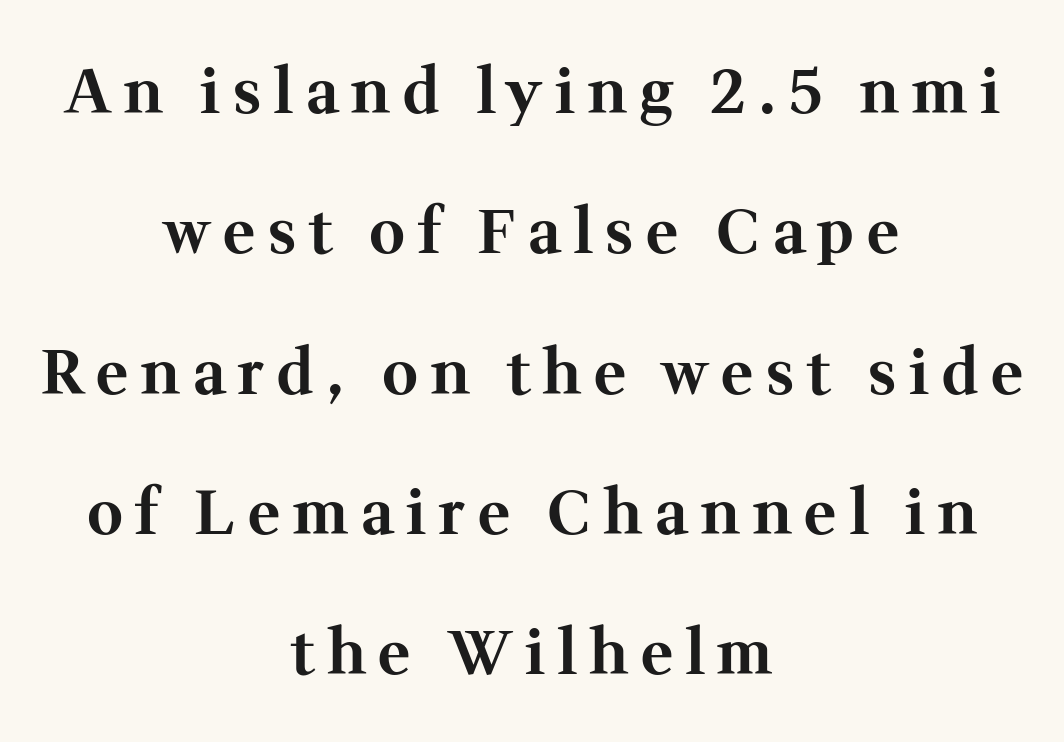
Q: Is the text bold? A: Yes.
Q: Is the text italic (slanted)? A: No, it is upright.
Q: Is the typeface a serif or a sans-serif typeface? A: Serif.
Q: Is the text underlined? A: No.
Q: How is the paragraph aligned? A: Centered.
Q: Is the spacing between letters normal or unusually wide? A: Unusually wide.
Q: Is the spacing between lines tight, normal or loose? A: Loose.
Q: Width (condensed, normal, or wide)? A: Normal.
Q: Stroke contrast? A: Medium.
Q: x-height? A: Medium.
Q: Monospaced? A: No.
